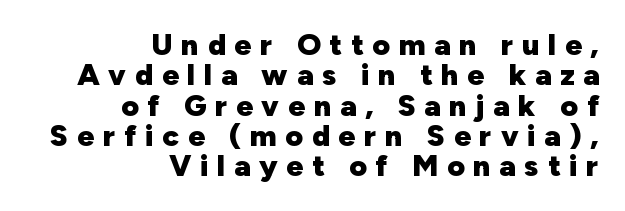
Q: Is the text bold? A: Yes.
Q: Is the text italic (slanted)? A: No, it is upright.
Q: Is the typeface a serif or a sans-serif typeface? A: Sans-serif.
Q: Is the text underlined? A: No.
Q: How is the paragraph aligned? A: Right-aligned.
Q: Is the spacing between letters normal or unusually wide? A: Unusually wide.
Q: Is the spacing between lines tight, normal or loose? A: Tight.
Q: Width (condensed, normal, or wide)? A: Normal.
Q: Stroke contrast? A: Low.
Q: x-height? A: Medium.
Q: Monospaced? A: No.
